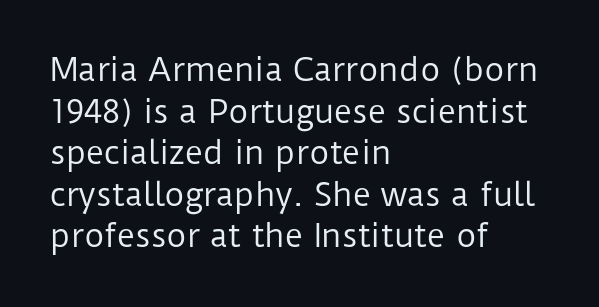
Q: Is the text bold? A: No.
Q: Is the text italic (slanted)? A: No, it is upright.
Q: Is the typeface a serif or a sans-serif typeface? A: Sans-serif.
Q: Is the text underlined? A: No.
Q: How is the paragraph aligned? A: Left-aligned.
Q: Is the spacing between letters normal or unusually wide? A: Normal.
Q: Is the spacing between lines tight, normal or loose? A: Normal.
Q: Width (condensed, normal, or wide)? A: Normal.
Q: Stroke contrast? A: Low.
Q: x-height? A: Medium.
Q: Monospaced? A: No.
